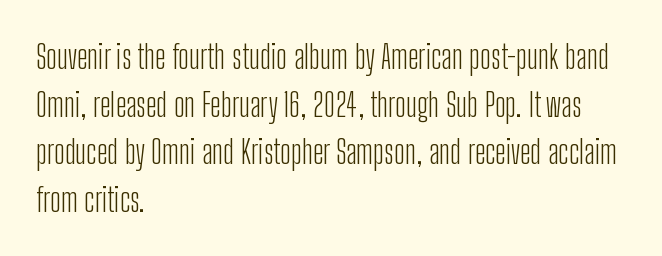
The image shows 33 px light, condensed sans-serif type, upright; set left-aligned, normal line spacing (1.44x), normal letter spacing, not underlined; low stroke contrast and a medium x-height.
